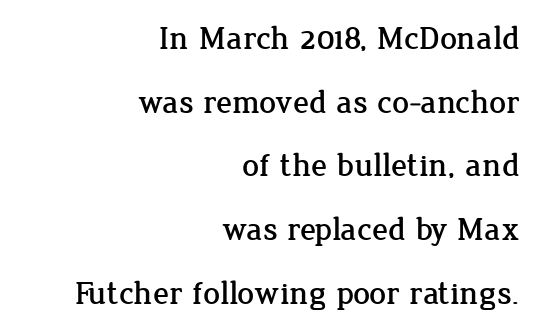
Alignment: flush right. Nothing unusual about the tracking: characters are spaced as the font intends. Think of a printed novel: that variable character pitch is what you see here. The specimen reads as upright at a glance. Is there much room between lines? Yes — plenty of vertical air separates them.
